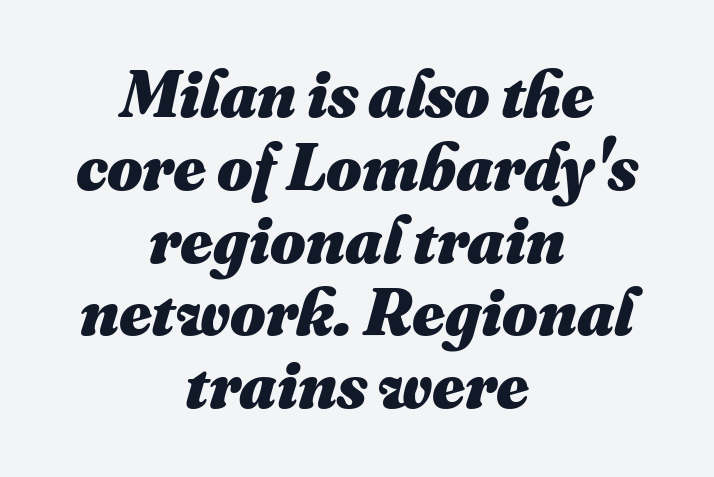
The image shows 68 px heavy type; set centered, tight line spacing (1.07x), normal letter spacing, not underlined; medium stroke contrast and a small x-height.
